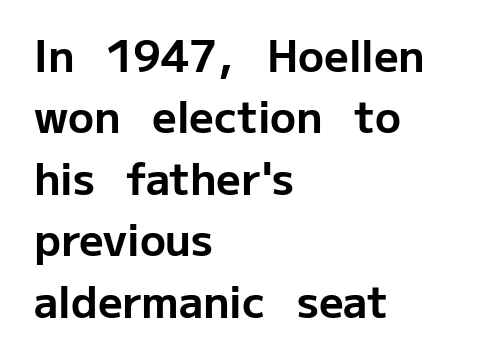
The image shows 43 px bold sans-serif type, upright; set left-aligned, normal line spacing (1.43x), normal letter spacing, not underlined; low stroke contrast and a medium x-height.
